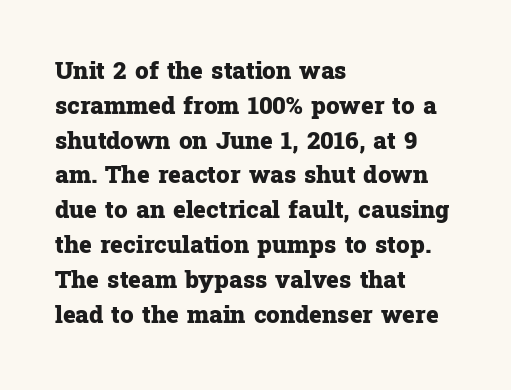
Nope, not italic — everything's standing straight. The passage shown has conventional tracking throughout. Bold? Absolutely — the strokes are thick and heavy. If you drew a ruler down the left edge, every line would touch it. The gap between lines stays unmarked. Horizontal bands of white between lines are of average thickness.
